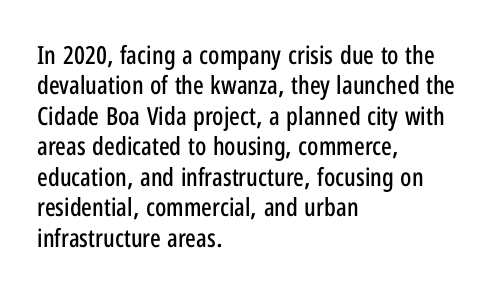
Q: Is the text italic (slanted)? A: No, it is upright.
Q: Is the text underlined? A: No.
Q: How is the paragraph aligned? A: Left-aligned.
Q: Is the spacing between letters normal or unusually wide? A: Normal.
